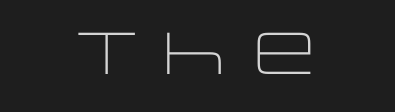
In terms of letterspacing, this is plain default setting. The area under the type is left untouched. Characters remain perfectly vertical along every line. Font category for this specimen: sans-serif. You could not count columns in this text — the font is proportionally spaced.
